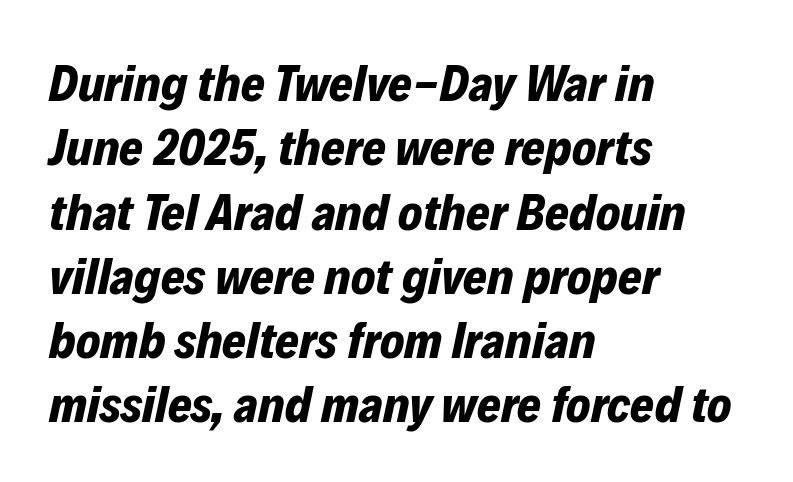
The image shows 51 px bold type, italic (leaning right); set left-aligned, normal line spacing (1.26x), normal letter spacing, not underlined; low stroke contrast and a medium x-height.
